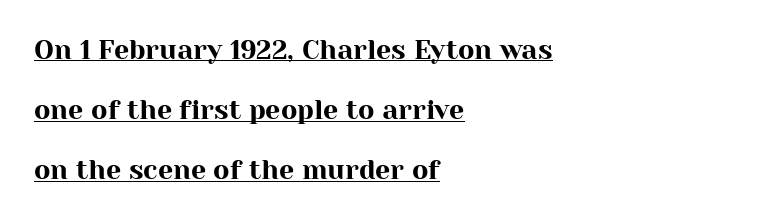
Loosely led — the rows are spread out. A typesetter would call this zero additional tracking. Every word sits above its own underline. Casual observation: everything's shoved over to the left. No italicization has been applied; the sample stays upright.
